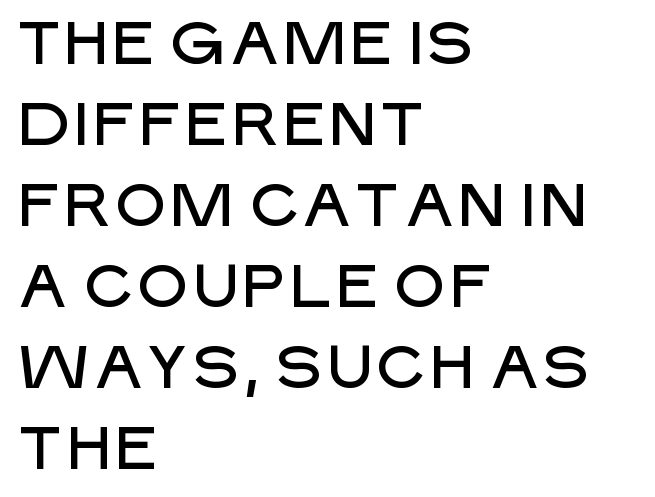
The image shows 60 px sans-serif type, upright; set left-aligned, normal line spacing (1.35x), normal letter spacing, not underlined; low stroke contrast and a large x-height.
